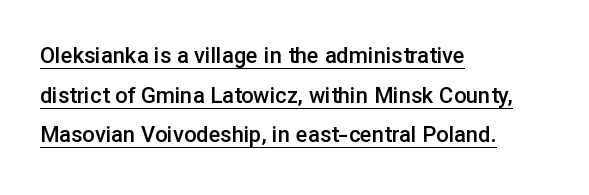
The image shows 22 px text type, upright; set left-aligned, line spacing 1.8x, normal letter spacing, underlined.
